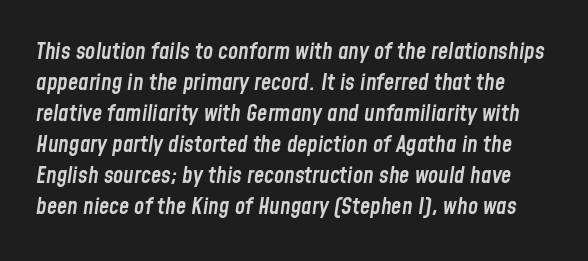
Compared with typical paragraphs, the rows here are spaced about the same. The whole block is typeset with a tilt. Does extra space separate the letters? No, they use regular spacing. Moderately thickened strokes mark this as semibold type.
